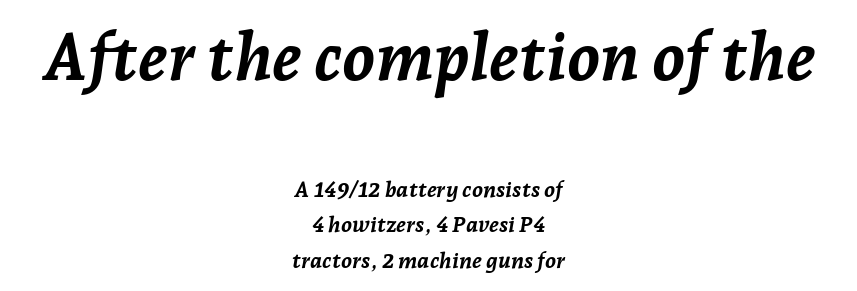
Quick note: interline space is typical. The face used here is rendered with its standard letterfit. Of the two passages, the one on top uses the larger point size. The rendering uses natural spacing where letterforms have individual widths. These lines were composed using italics.
